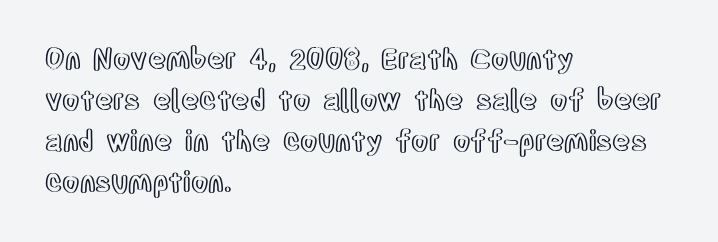
The image shows 28 px condensed type, upright; set left-aligned, normal line spacing (1.46x), normal letter spacing, not underlined; a large x-height.
